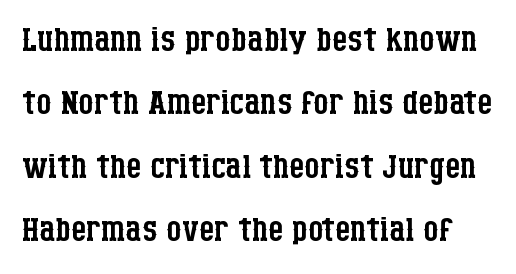
{"serif": "yes", "italic": "no", "bold": "no", "weight": "regular", "width": "condensed", "stroke_contrast": "low", "x_height": "large", "monospaced": "no", "underline": "no", "line_spacing": "normal", "line_spacing_ratio": 1.32, "letter_spacing": "normal", "letter_spacing_em": 0.0, "glyph_px": 48}
